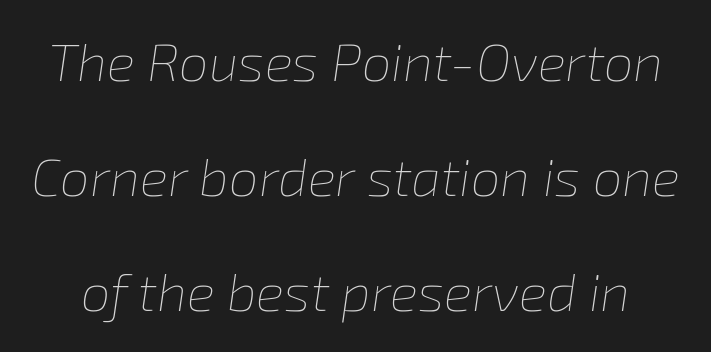
Q: Is the text bold? A: No.
Q: Is the text italic (slanted)? A: Yes, it leans right by about 8 degrees.
Q: Is the text underlined? A: No.
Q: Is the spacing between letters normal or unusually wide? A: Normal.
Q: Is the spacing between lines tight, normal or loose? A: Loose.
Q: Width (condensed, normal, or wide)? A: Normal.
Q: Stroke contrast? A: Low.
Q: x-height? A: Medium.
Q: Monospaced? A: No.
